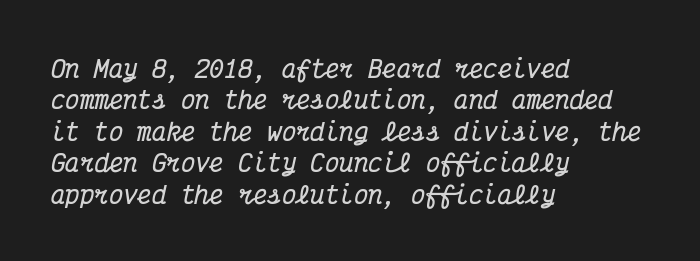
Q: Is the text bold? A: Yes.
Q: Is the text italic (slanted)? A: Yes, it leans right by about 12 degrees.
Q: Is the text underlined? A: No.
Q: How is the paragraph aligned? A: Left-aligned.
Q: Is the spacing between letters normal or unusually wide? A: Normal.
Q: Is the spacing between lines tight, normal or loose? A: Normal.
